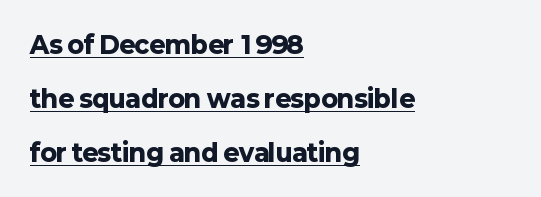
The passage shown is underscored from start to finish. Students, observe: this is what heavily led, spacious text looks like. A roman cut, with each character standing at attention. Horizontal alignment here is leftward, the default for most running prose. This sample uses plain, unmodified letter spacing.
